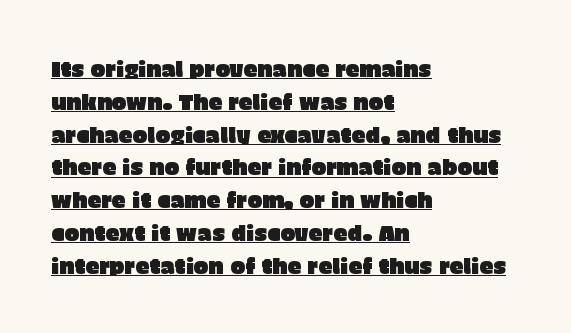
The image shows 22 px text type, upright; set left-aligned, normal line spacing (1.49x), normal letter spacing, underlined.
